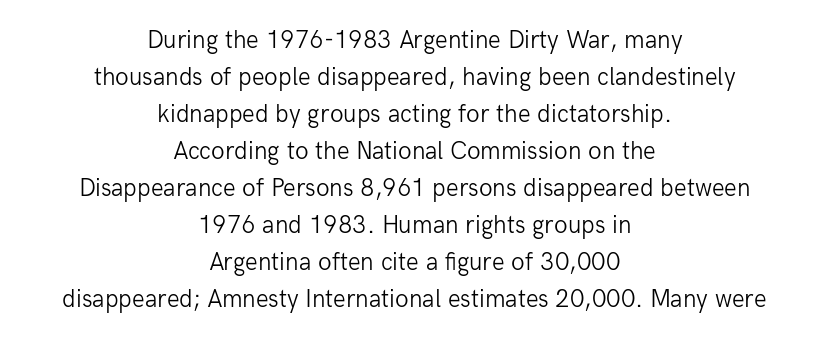
{"italic": "no", "bold": "no", "underline": "no", "align": "center", "line_spacing": "normal", "line_spacing_ratio": 1.48, "letter_spacing": "normal", "letter_spacing_em": 0.0, "glyph_px": 25}
